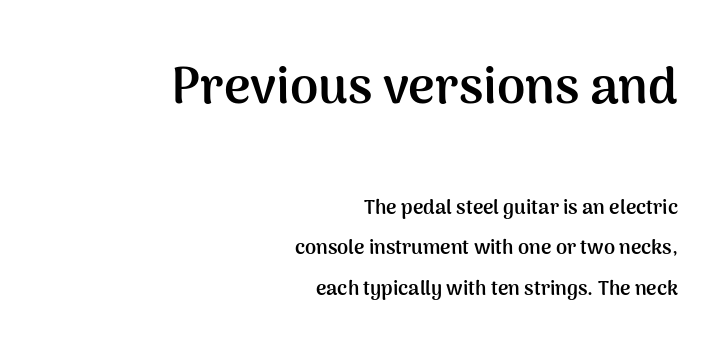
Caption: multi-line text, flush right, ragged left. Which chunk is bigger? The first one — the top block dwarfs the bottom. Look at the stroke-to-counter ratio: heavy, a bold. The designer dialed line spacing up above the default. Every character sits straight up, as roman type does.
